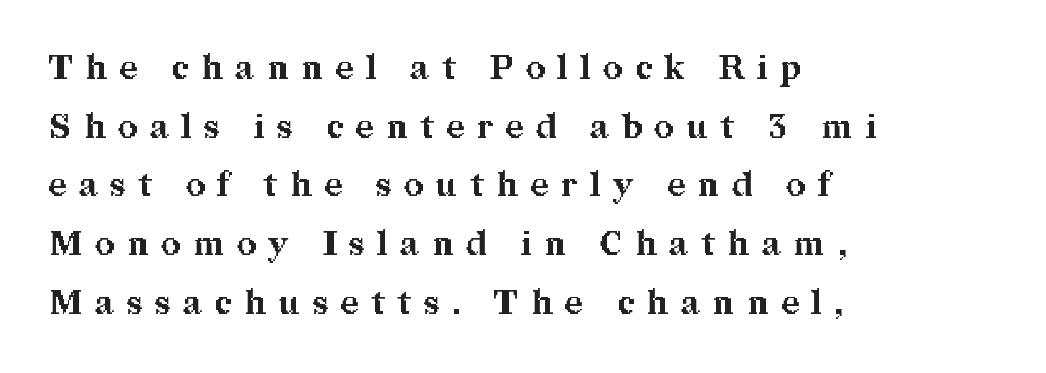
Is this a sans? No — the strokes have serifs. Is there any slant? The stems are plumb. Caption: bold face, heavy strokes. Between one letter and the next there's a generous, obvious gap.
